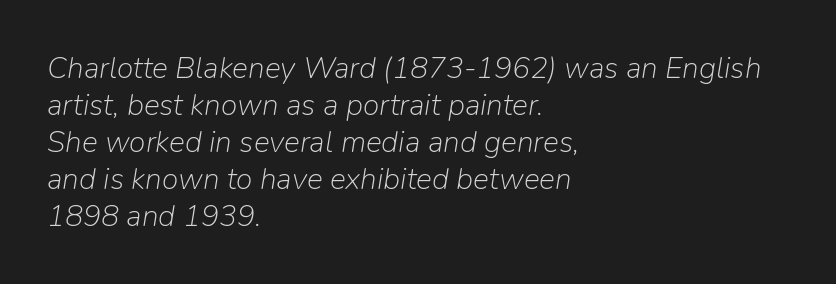
{"italic": "yes", "lean": "right", "slant_degrees": 9, "bold": "no", "weight": "light", "width": "normal", "stroke_contrast": "low", "x_height": "medium", "monospaced": "no", "underline": "no", "align": "left", "line_spacing_ratio": 1.23, "letter_spacing": "normal", "letter_spacing_em": 0.0, "glyph_px": 30}
